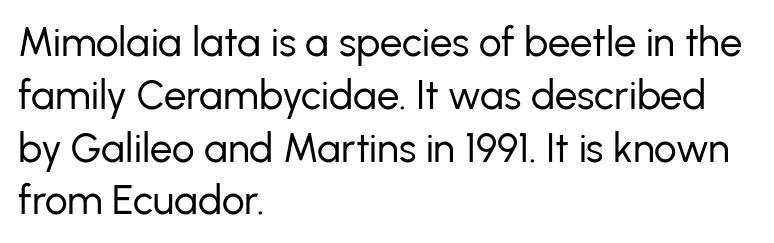
Q: Is the text bold? A: No.
Q: Is the text italic (slanted)? A: No, it is upright.
Q: Is the typeface a serif or a sans-serif typeface? A: Sans-serif.
Q: Is the text underlined? A: No.
Q: How is the paragraph aligned? A: Left-aligned.
Q: Is the spacing between letters normal or unusually wide? A: Normal.
Q: Is the spacing between lines tight, normal or loose? A: Normal.
Q: Width (condensed, normal, or wide)? A: Normal.
Q: Stroke contrast? A: Low.
Q: x-height? A: Medium.
Q: Monospaced? A: No.
